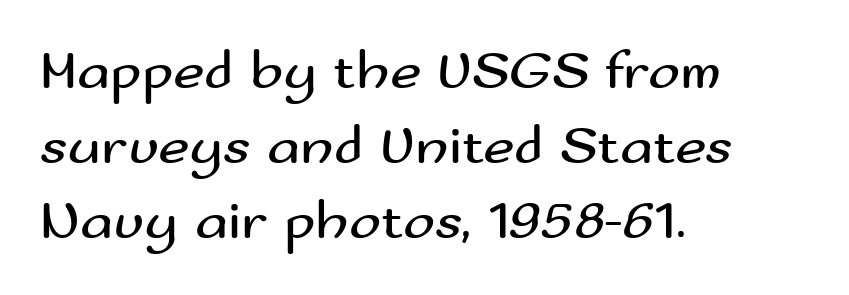
The image shows 54 px regular-weight, wide sans-serif type, upright; set left-aligned, normal line spacing (1.39x), normal letter spacing, not underlined; medium stroke contrast and a small x-height.
